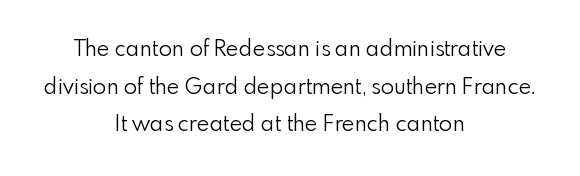
The image shows 22 px text type, upright; set centered, line spacing 1.71x, normal letter spacing, not underlined.
